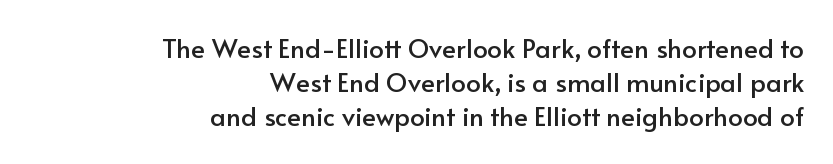
{"italic": "no", "underline": "no", "align": "right", "line_spacing": "normal", "line_spacing_ratio": 1.31, "letter_spacing": "normal", "letter_spacing_em": 0.0, "glyph_px": 26}
